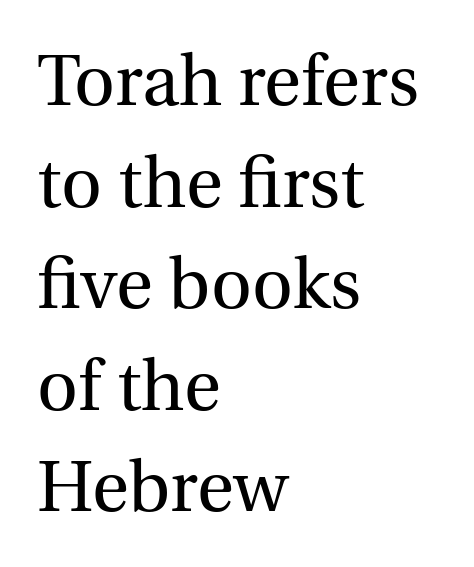
The image shows 71 px regular-weight serif type, upright; set left-aligned, normal line spacing (1.43x), normal letter spacing, not underlined; a medium x-height.
